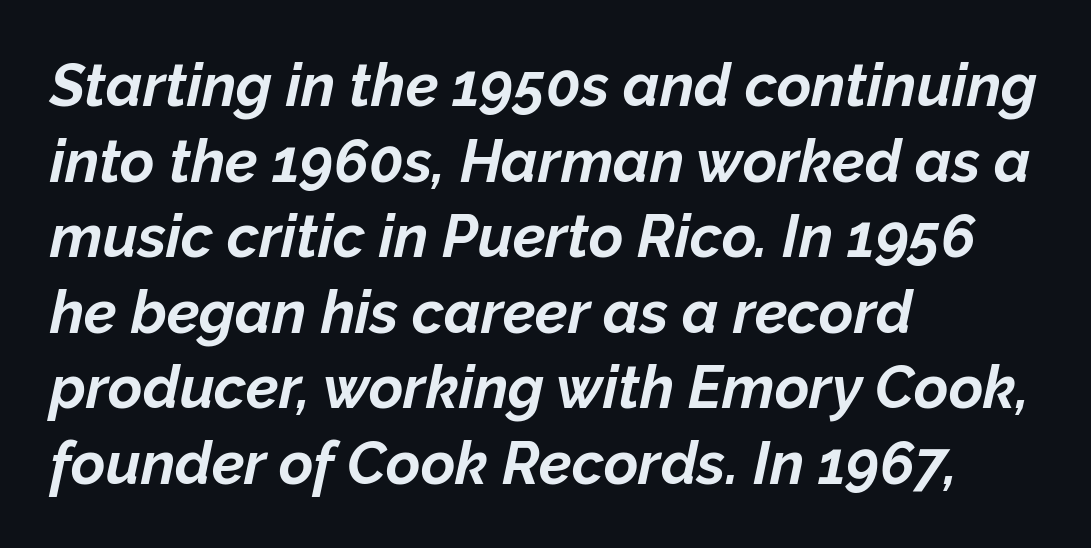
Visually the block forms a straight wall on the left and a jagged coastline on the right. Characters are canted at an angle relative to the baseline's perpendicular. The passage shown is not underscored anywhere. How heavy is the stroke? Heavy — this is a bold. Spacing between characters is what you'd get straight out of the box.
